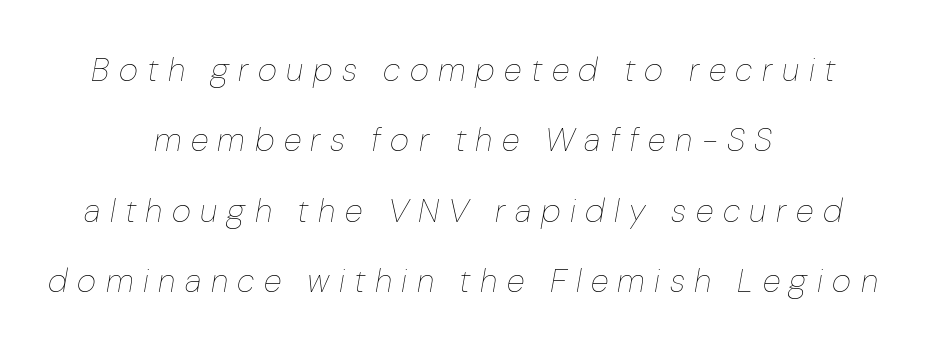
Q: Is the text bold? A: No.
Q: Is the text italic (slanted)? A: Yes, it leans right by about 10 degrees.
Q: Is the text underlined? A: No.
Q: How is the paragraph aligned? A: Centered.
Q: Is the spacing between letters normal or unusually wide? A: Unusually wide.
Q: Is the spacing between lines tight, normal or loose? A: Loose.
Q: Width (condensed, normal, or wide)? A: Normal.
Q: Stroke contrast? A: Low.
Q: x-height? A: Medium.
Q: Monospaced? A: No.
